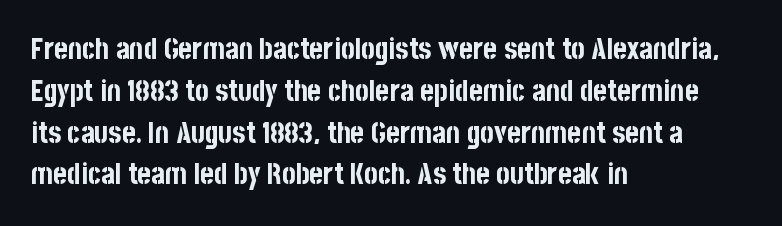
Q: Is the text bold? A: Yes.
Q: Is the text italic (slanted)? A: No, it is upright.
Q: Is the typeface a serif or a sans-serif typeface? A: Sans-serif.
Q: Is the text underlined? A: No.
Q: How is the paragraph aligned? A: Left-aligned.
Q: Is the spacing between letters normal or unusually wide? A: Normal.
Q: Is the spacing between lines tight, normal or loose? A: Normal.
Q: Width (condensed, normal, or wide)? A: Condensed.
Q: Stroke contrast? A: Low.
Q: x-height? A: Large.
Q: Monospaced? A: No.
